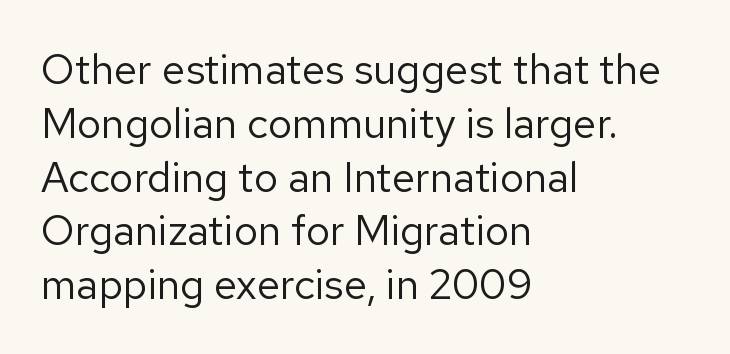
{"serif": "no", "italic": "no", "bold": "no", "weight": "regular", "width": "normal", "stroke_contrast": "low", "x_height": "medium", "monospaced": "no", "underline": "no", "align": "left", "line_spacing": "normal", "line_spacing_ratio": 1.28, "letter_spacing": "normal", "letter_spacing_em": 0.0, "glyph_px": 42}
